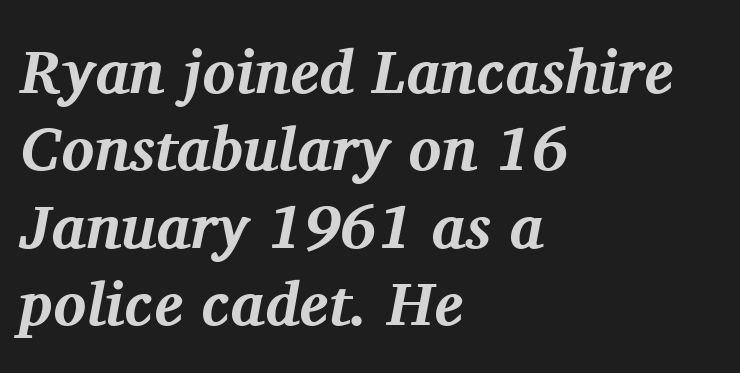
The image shows 61 px bold serif type, italic (leaning right); set left-aligned, normal line spacing (1.27x), normal letter spacing, not underlined; medium stroke contrast and a medium x-height.
